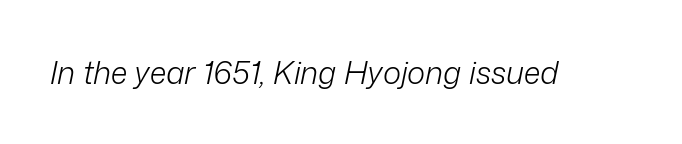
The image shows 31 px light type, italic (leaning right); set normal letter spacing, not underlined; low stroke contrast and a medium x-height.
